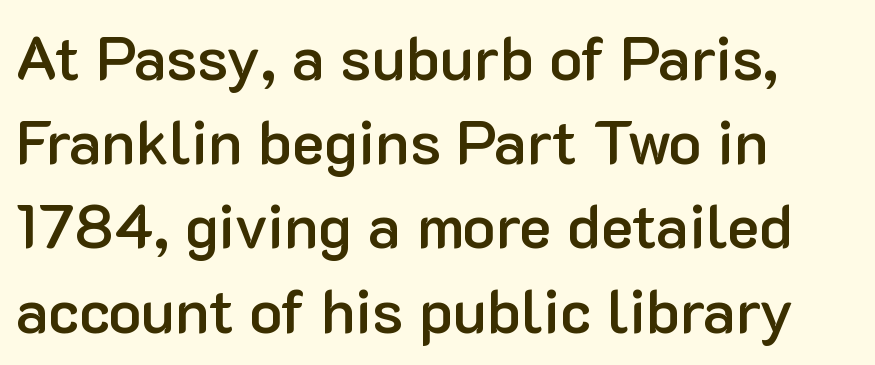
The image shows 61 px semibold sans-serif type, upright; set left-aligned, normal line spacing (1.38x), normal letter spacing, not underlined; low stroke contrast and a medium x-height.
